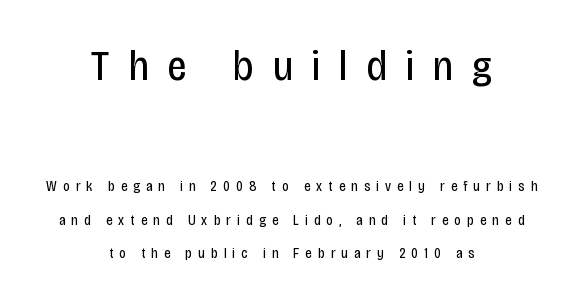
Q: Is the text bold? A: No.
Q: Is the text italic (slanted)? A: No, it is upright.
Q: Is the typeface a serif or a sans-serif typeface? A: Sans-serif.
Q: Is the text underlined? A: No.
Q: How is the paragraph aligned? A: Centered.
Q: Is the spacing between letters normal or unusually wide? A: Unusually wide.
Q: Is the spacing between lines tight, normal or loose? A: Loose.
Q: Which block of text is set in a larger size, the first (top) or the second (bottom)? A: The first (top) one.
Q: Width (condensed, normal, or wide)? A: Condensed.
Q: Stroke contrast? A: Low.
Q: x-height? A: Large.
Q: Monospaced? A: No.
